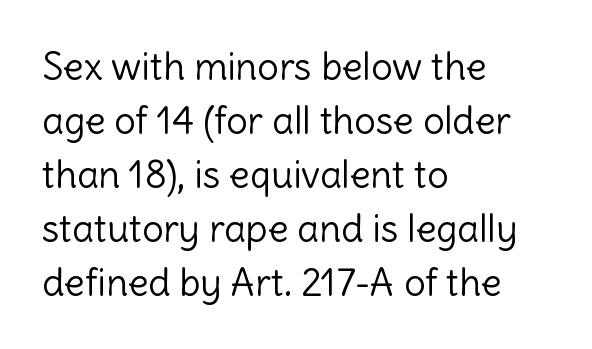
Q: Is the text bold? A: No.
Q: Is the text italic (slanted)? A: No, it is upright.
Q: Is the typeface a serif or a sans-serif typeface? A: Sans-serif.
Q: Is the text underlined? A: No.
Q: How is the paragraph aligned? A: Left-aligned.
Q: Is the spacing between letters normal or unusually wide? A: Normal.
Q: Is the spacing between lines tight, normal or loose? A: Normal.
Q: Width (condensed, normal, or wide)? A: Normal.
Q: x-height? A: Medium.
Q: Monospaced? A: No.
